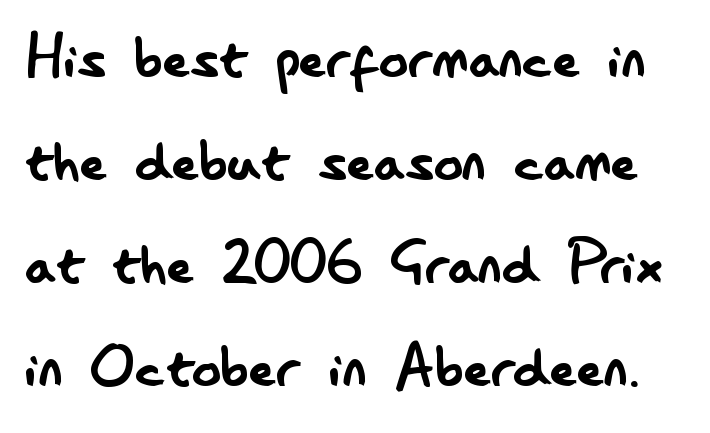
Q: Is the text bold? A: No.
Q: Is the text italic (slanted)? A: No, it is upright.
Q: Is the typeface a serif or a sans-serif typeface? A: Sans-serif.
Q: Is the text underlined? A: No.
Q: Is the spacing between letters normal or unusually wide? A: Normal.
Q: Is the spacing between lines tight, normal or loose? A: Normal.
Q: Width (condensed, normal, or wide)? A: Condensed.
Q: Stroke contrast? A: Low.
Q: x-height? A: Small.
Q: Monospaced? A: No.
